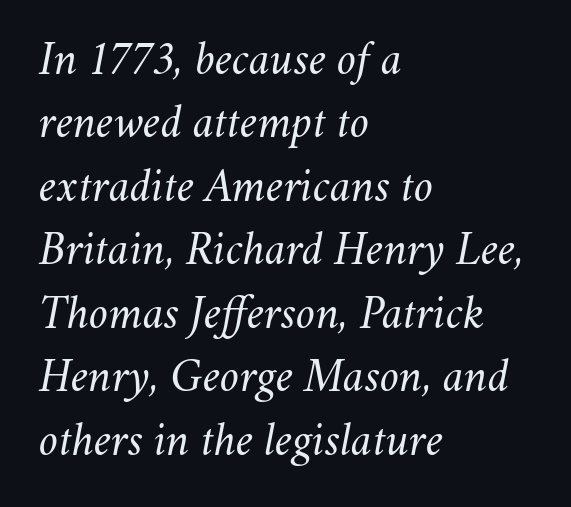
Q: Is the text bold? A: No.
Q: Is the text italic (slanted)? A: Yes, it leans right by about 11 degrees.
Q: Is the text underlined? A: No.
Q: How is the paragraph aligned? A: Left-aligned.
Q: Is the spacing between letters normal or unusually wide? A: Normal.
Q: Is the spacing between lines tight, normal or loose? A: Normal.
Q: Width (condensed, normal, or wide)? A: Normal.
Q: Stroke contrast? A: Medium.
Q: x-height? A: Small.
Q: Monospaced? A: No.
